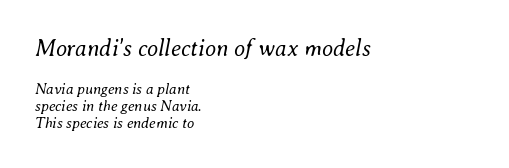
{"italic": "yes", "lean": "right", "slant_degrees": 8, "bold": "no", "underline": "no", "align": "left", "line_spacing": "tight", "line_spacing_ratio": 1.15, "letter_spacing": "normal", "letter_spacing_em": 0.0, "larger_block": "first", "size_ratio": 1.53, "glyph_px": 23}
